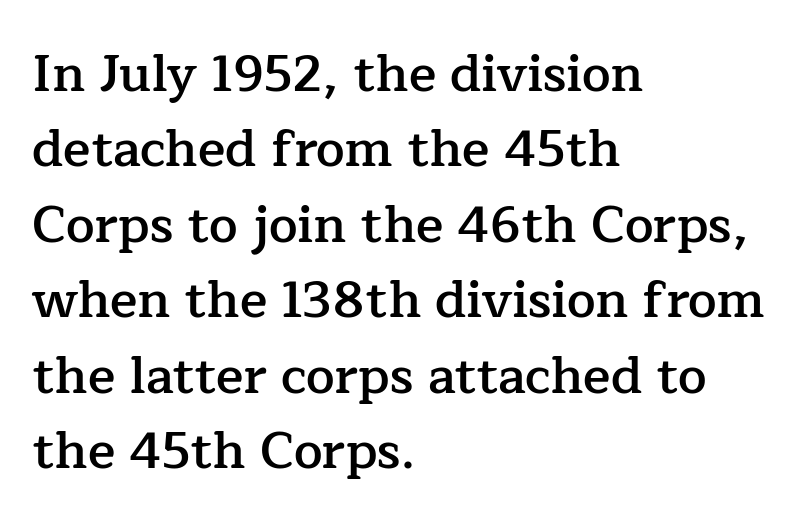
{"serif": "yes", "italic": "no", "bold": "semi", "weight": "semibold", "width": "normal", "stroke_contrast": "low", "x_height": "medium", "monospaced": "no", "underline": "no", "align": "left", "line_spacing": "normal", "line_spacing_ratio": 1.48, "letter_spacing": "normal", "letter_spacing_em": 0.0, "glyph_px": 51}
